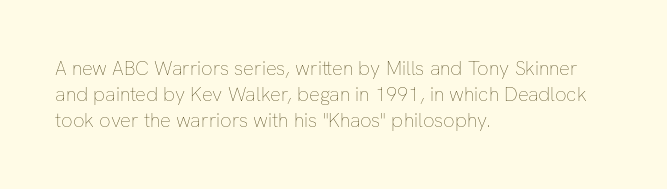
Q: Is the text bold? A: No.
Q: Is the text italic (slanted)? A: No, it is upright.
Q: Is the text underlined? A: No.
Q: How is the paragraph aligned? A: Left-aligned.
Q: Is the spacing between letters normal or unusually wide? A: Normal.
Q: Is the spacing between lines tight, normal or loose? A: Normal.
